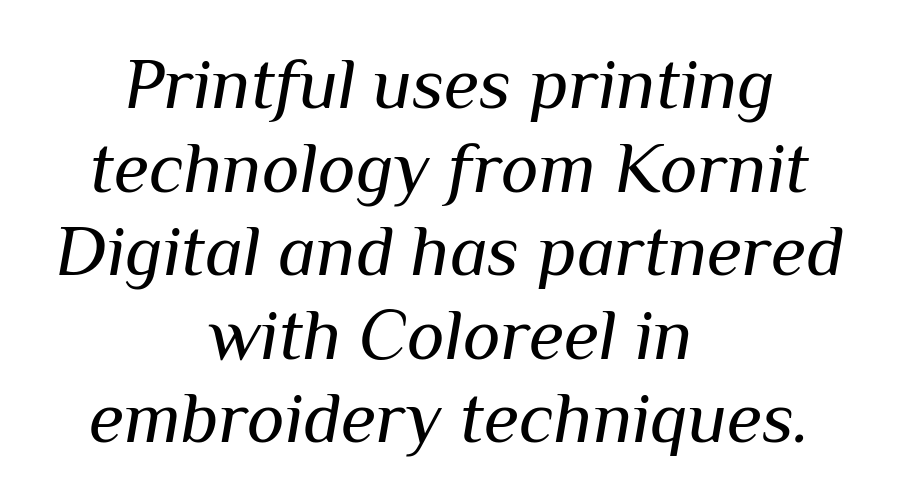
{"italic": "yes", "lean": "right", "slant_degrees": 10, "bold": "no", "weight": "regular", "width": "normal", "stroke_contrast": "medium", "x_height": "medium", "monospaced": "no", "underline": "no", "align": "center", "line_spacing_ratio": 1.16, "letter_spacing": "normal", "letter_spacing_em": 0.0, "glyph_px": 72}
